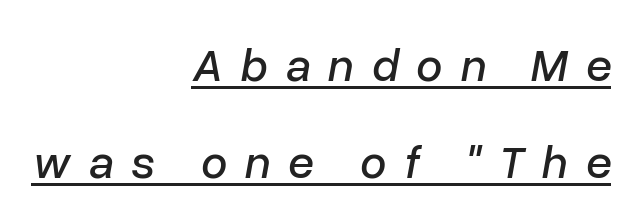
Q: Is the text italic (slanted)? A: Yes, it leans right by about 10 degrees.
Q: Is the text underlined? A: Yes.
Q: How is the paragraph aligned? A: Right-aligned.
Q: Is the spacing between letters normal or unusually wide? A: Unusually wide.
Q: Is the spacing between lines tight, normal or loose? A: Loose.
Q: Width (condensed, normal, or wide)? A: Normal.
Q: Stroke contrast? A: Low.
Q: x-height? A: Medium.
Q: Monospaced? A: No.
